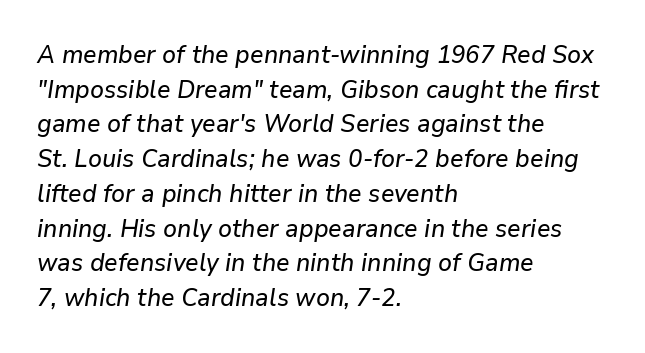
The image shows 25 px text type, italic (leaning right); set left-aligned, normal line spacing (1.39x), normal letter spacing, not underlined.
